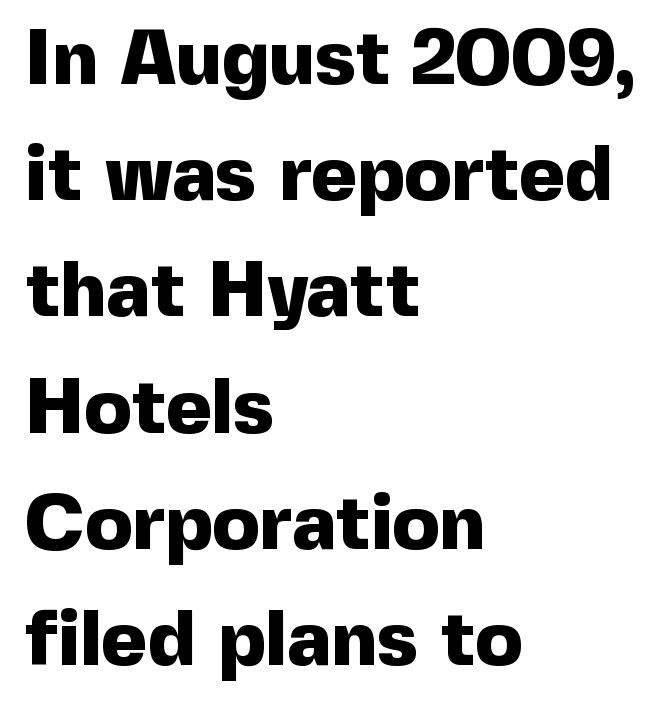
Q: Is the text bold? A: Yes.
Q: Is the text italic (slanted)? A: No, it is upright.
Q: Is the typeface a serif or a sans-serif typeface? A: Sans-serif.
Q: Is the text underlined? A: No.
Q: How is the paragraph aligned? A: Left-aligned.
Q: Is the spacing between letters normal or unusually wide? A: Normal.
Q: Is the spacing between lines tight, normal or loose? A: Normal.
Q: Width (condensed, normal, or wide)? A: Normal.
Q: x-height? A: Medium.
Q: Monospaced? A: No.
